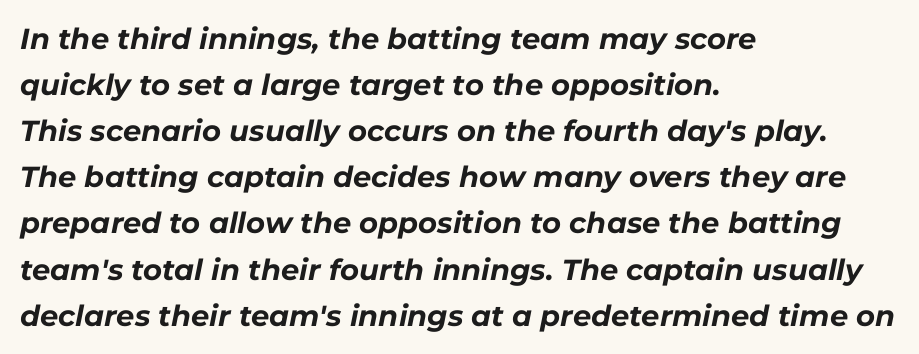
Q: Is the text bold? A: Yes.
Q: Is the text italic (slanted)? A: Yes, it leans right by about 11 degrees.
Q: Is the text underlined? A: No.
Q: How is the paragraph aligned? A: Left-aligned.
Q: Is the spacing between letters normal or unusually wide? A: Normal.
Q: Is the spacing between lines tight, normal or loose? A: Normal.
Q: Width (condensed, normal, or wide)? A: Normal.
Q: Stroke contrast? A: Low.
Q: x-height? A: Medium.
Q: Monospaced? A: No.
